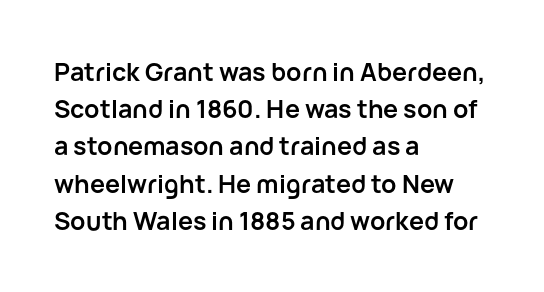
{"italic": "no", "bold": "yes", "underline": "no", "align": "left", "line_spacing": "normal", "line_spacing_ratio": 1.49, "letter_spacing": "normal", "letter_spacing_em": 0.0, "glyph_px": 25}
